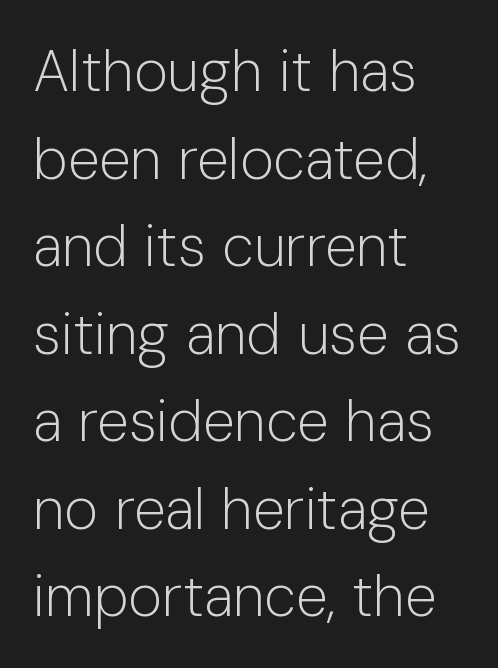
Q: Is the text bold? A: No.
Q: Is the text italic (slanted)? A: No, it is upright.
Q: Is the typeface a serif or a sans-serif typeface? A: Sans-serif.
Q: Is the text underlined? A: No.
Q: How is the paragraph aligned? A: Left-aligned.
Q: Is the spacing between letters normal or unusually wide? A: Normal.
Q: Is the spacing between lines tight, normal or loose? A: Normal.
Q: Width (condensed, normal, or wide)? A: Normal.
Q: Stroke contrast? A: Low.
Q: x-height? A: Medium.
Q: Monospaced? A: No.
